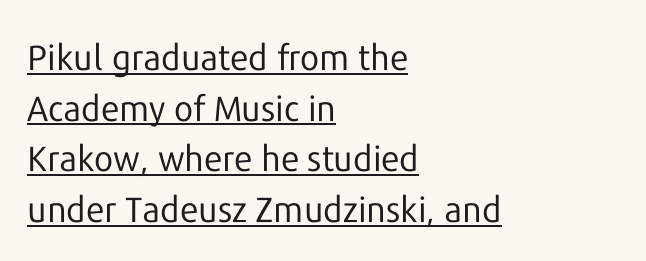
Q: Is the text bold? A: No.
Q: Is the text italic (slanted)? A: No, it is upright.
Q: Is the typeface a serif or a sans-serif typeface? A: Sans-serif.
Q: Is the text underlined? A: Yes.
Q: How is the paragraph aligned? A: Left-aligned.
Q: Is the spacing between letters normal or unusually wide? A: Normal.
Q: Is the spacing between lines tight, normal or loose? A: Normal.
Q: Width (condensed, normal, or wide)? A: Normal.
Q: Stroke contrast? A: Low.
Q: x-height? A: Medium.
Q: Monospaced? A: No.
